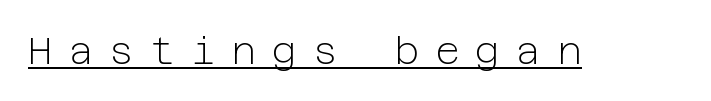
Note: no serifs on the glyphs. What stands out about the letter spacing? Its width — letters are far apart. Every character sits straight up, as roman type does. Students, observe the line beneath the letters — that is underlining.
